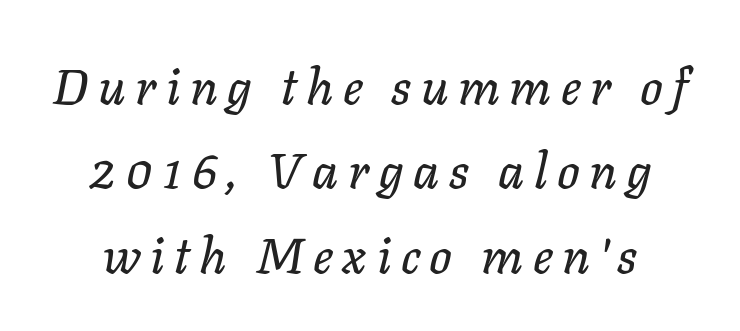
{"italic": "yes", "lean": "right", "slant_degrees": 11, "width": "normal", "stroke_contrast": "low", "x_height": "medium", "monospaced": "no", "underline": "no", "line_spacing": "normal", "line_spacing_ratio": 1.69, "glyph_px": 50}
